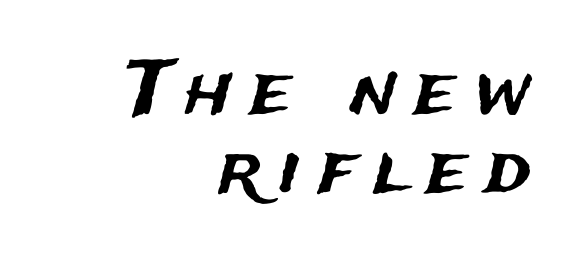
The image shows 74 px sans-serif type; set right-aligned, tight line spacing (1.07x), unusually wide letter spacing (+0.24 em), not underlined; medium stroke contrast and a medium x-height.
